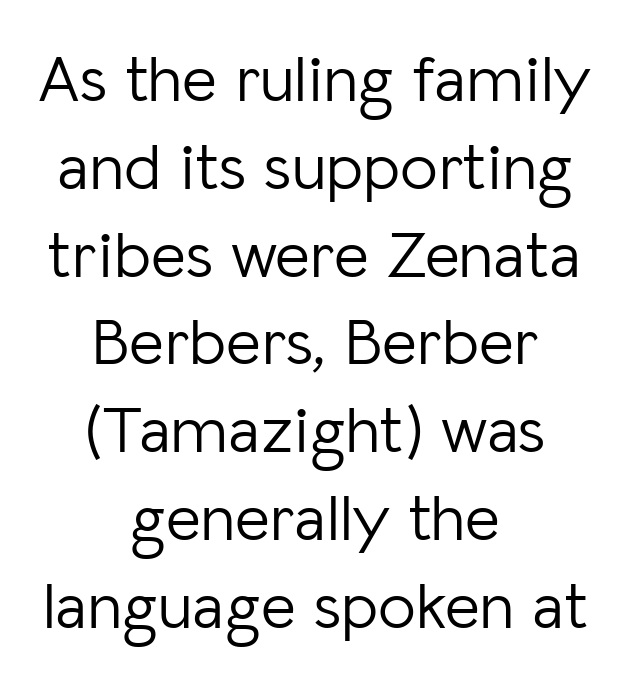
The image shows 67 px light sans-serif type, upright; set centered, normal line spacing (1.31x), normal letter spacing, not underlined; low stroke contrast and a medium x-height.
